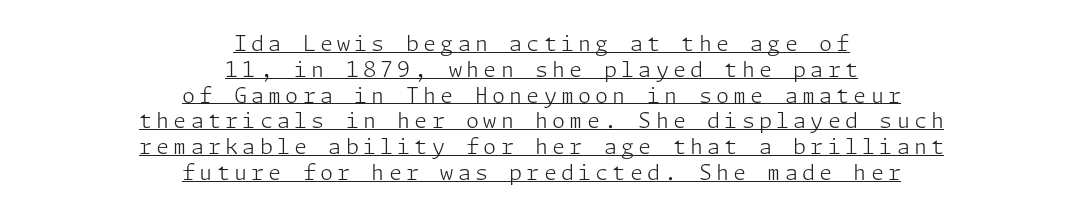
Q: Is the text bold? A: No.
Q: Is the text italic (slanted)? A: No, it is upright.
Q: Is the text underlined? A: Yes.
Q: How is the paragraph aligned? A: Centered.
Q: Is the spacing between letters normal or unusually wide? A: Unusually wide.
